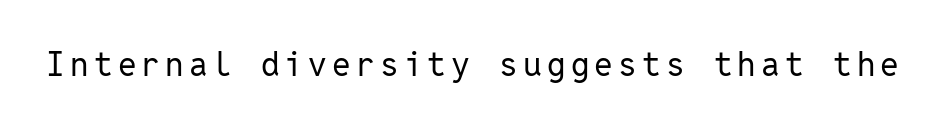
Q: Is the text bold? A: No.
Q: Is the text italic (slanted)? A: No, it is upright.
Q: Is the typeface a serif or a sans-serif typeface? A: Sans-serif.
Q: Is the text underlined? A: No.
Q: Width (condensed, normal, or wide)? A: Normal.
Q: Stroke contrast? A: Low.
Q: x-height? A: Medium.
Q: Monospaced? A: Yes.
